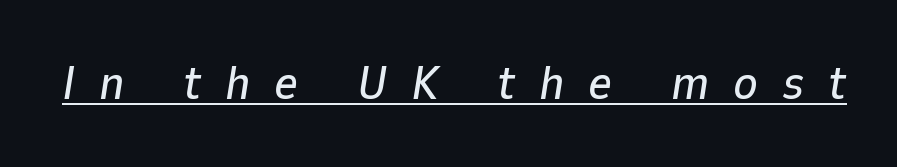
Q: Is the text italic (slanted)? A: Yes, it leans right by about 9 degrees.
Q: Is the text underlined? A: Yes.
Q: Is the spacing between letters normal or unusually wide? A: Unusually wide.
Q: Width (condensed, normal, or wide)? A: Normal.
Q: Stroke contrast? A: Low.
Q: x-height? A: Medium.
Q: Monospaced? A: No.
